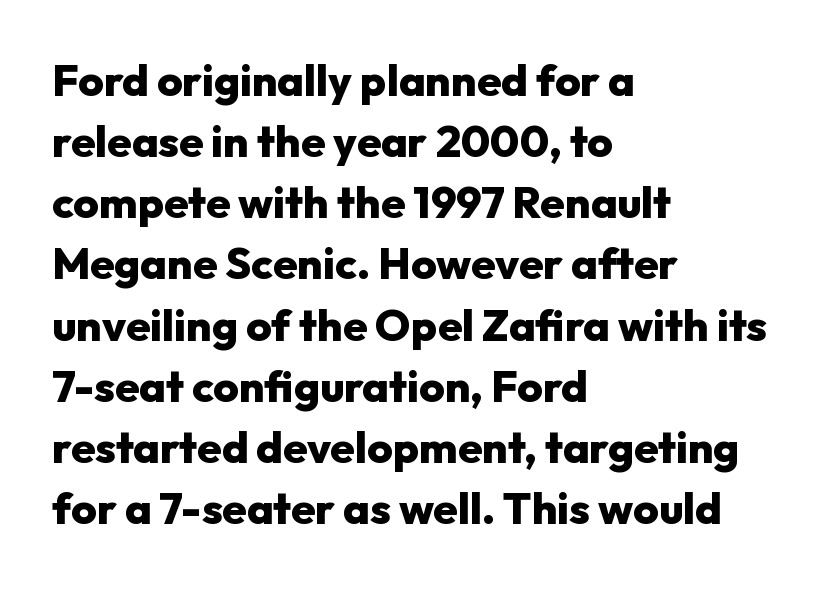
This sample uses an upright cut, with every glyph sitting square on the baseline. Each letter keeps its own natural width here, so spacing adapts to shape. These lines stack with their left ends in a neat column. The typesetting leans heavy: a genuine bold. Words float on clear page, feet unadorned. I'd call this a sans setting — the letters go barefoot.
